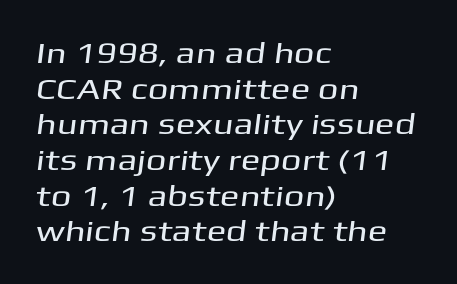
These lines are set flush left with a ragged right edge. In terms of letterform style, serifs are entirely absent. These lines are rendered in a variable-pitch font. Glance below the letters and you will spot only blank space. No extra tracking has been applied to these lines.
